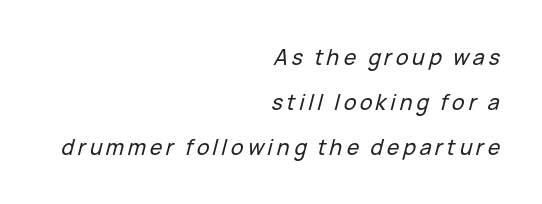
{"italic": "yes", "lean": "right", "slant_degrees": 15, "underline": "no", "align": "right", "line_spacing": "loose", "line_spacing_ratio": 2.14, "glyph_px": 21}
